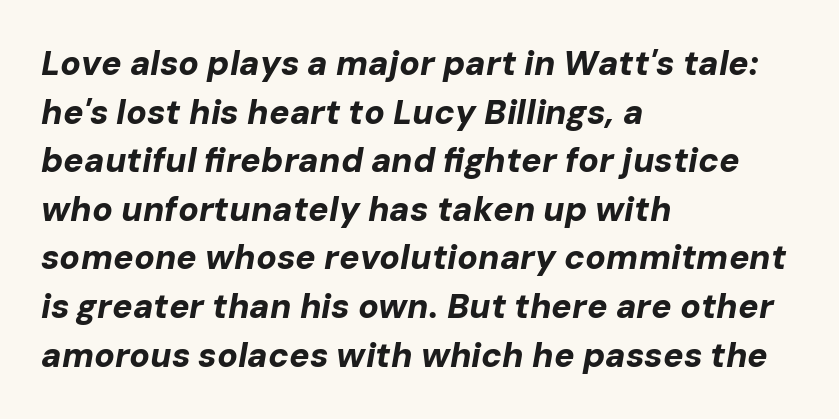
The image shows 34 px bold type, italic (leaning right); set left-aligned, normal line spacing (1.43x), normal letter spacing, not underlined; low stroke contrast and a medium x-height.
